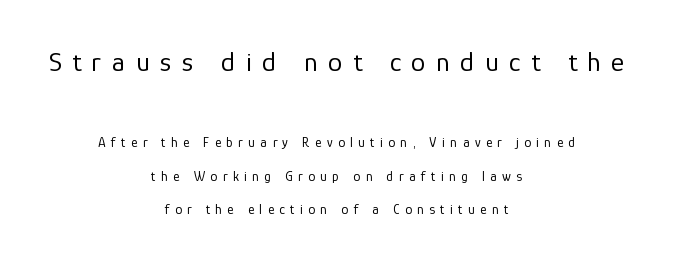
Q: Is the text bold? A: No.
Q: Is the text italic (slanted)? A: No, it is upright.
Q: Is the typeface a serif or a sans-serif typeface? A: Sans-serif.
Q: Is the text underlined? A: No.
Q: How is the paragraph aligned? A: Centered.
Q: Is the spacing between letters normal or unusually wide? A: Unusually wide.
Q: Is the spacing between lines tight, normal or loose? A: Loose.
Q: Which block of text is set in a larger size, the first (top) or the second (bottom)? A: The first (top) one.
Q: Width (condensed, normal, or wide)? A: Normal.
Q: Stroke contrast? A: Low.
Q: x-height? A: Medium.
Q: Monospaced? A: No.
